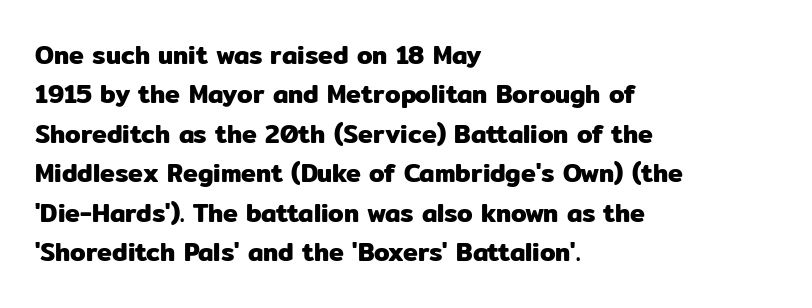
The setting favours the left margin, as ordinary paragraphs usually do. Is there any slant? The stems are plumb. A bare baseline throughout the passage. The letterforms sit shoulder to shoulder at normal distance. These lines sit exactly where default settings would place them.
